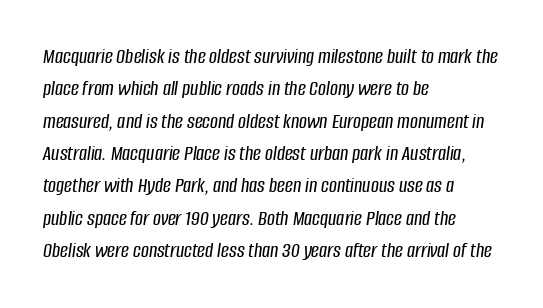
The image shows 22 px text type, italic (leaning right); set left-aligned, normal line spacing (1.47x), normal letter spacing, not underlined.
